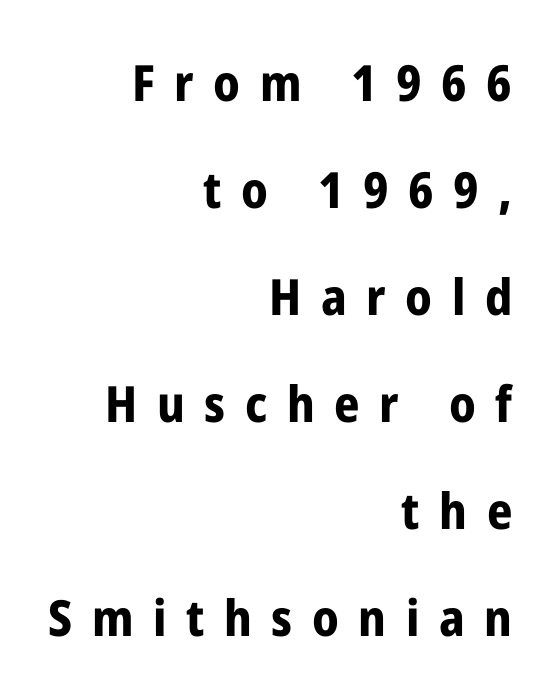
Is there any slant? The stems are plumb. Each letter keeps its own natural width here, so spacing adapts to shape. A sans-serif font was chosen for this passage. The rendering uses a large line-height, opening up the rows.
